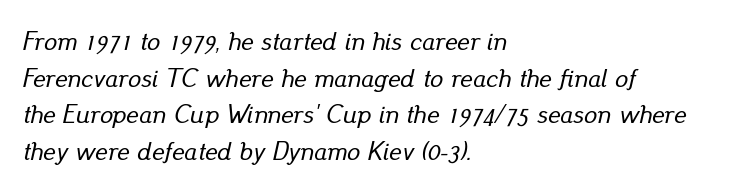
The type is set solid horizontally, with unmodified tracking. All the whitespace from short lines collects on the right. Successive baselines arrive at the customary interval. Decoration check: the copy has no underline. Would a proofreader flag this as italicized? Yes.
